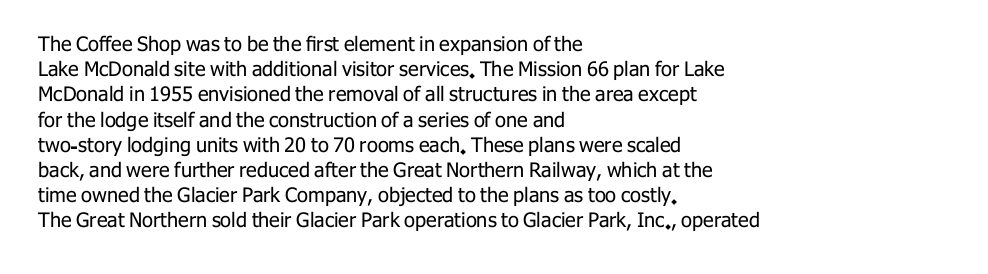
How would I describe the line gaps? Plain and ordinary. Stem width sits at or under what a default text font uses. Posture: straight, roman, zero tilt. Underlining? Definitely not there. How are the letters spaced? Ordinarily, with no added tracking. Alignment: flush left.
